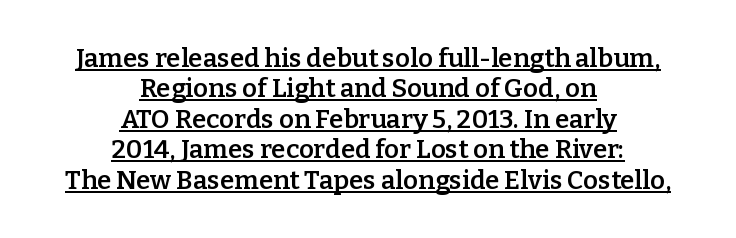
Q: Is the text bold? A: Semi-bold.
Q: Is the text italic (slanted)? A: No, it is upright.
Q: Is the text underlined? A: Yes.
Q: How is the paragraph aligned? A: Centered.
Q: Is the spacing between letters normal or unusually wide? A: Normal.
